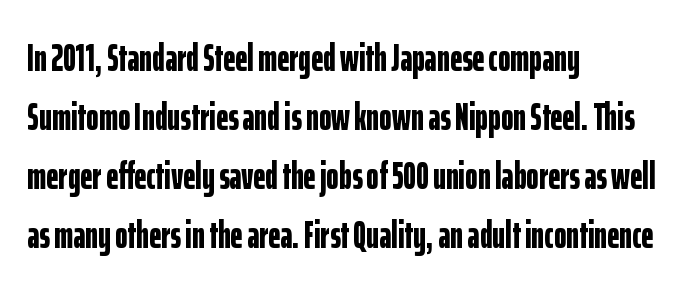
Q: Is the text bold? A: Yes.
Q: Is the text italic (slanted)? A: No, it is upright.
Q: Is the typeface a serif or a sans-serif typeface? A: Sans-serif.
Q: Is the text underlined? A: No.
Q: How is the paragraph aligned? A: Left-aligned.
Q: Is the spacing between letters normal or unusually wide? A: Normal.
Q: Is the spacing between lines tight, normal or loose? A: Normal.
Q: Width (condensed, normal, or wide)? A: Condensed.
Q: Stroke contrast? A: Low.
Q: x-height? A: Medium.
Q: Monospaced? A: No.
